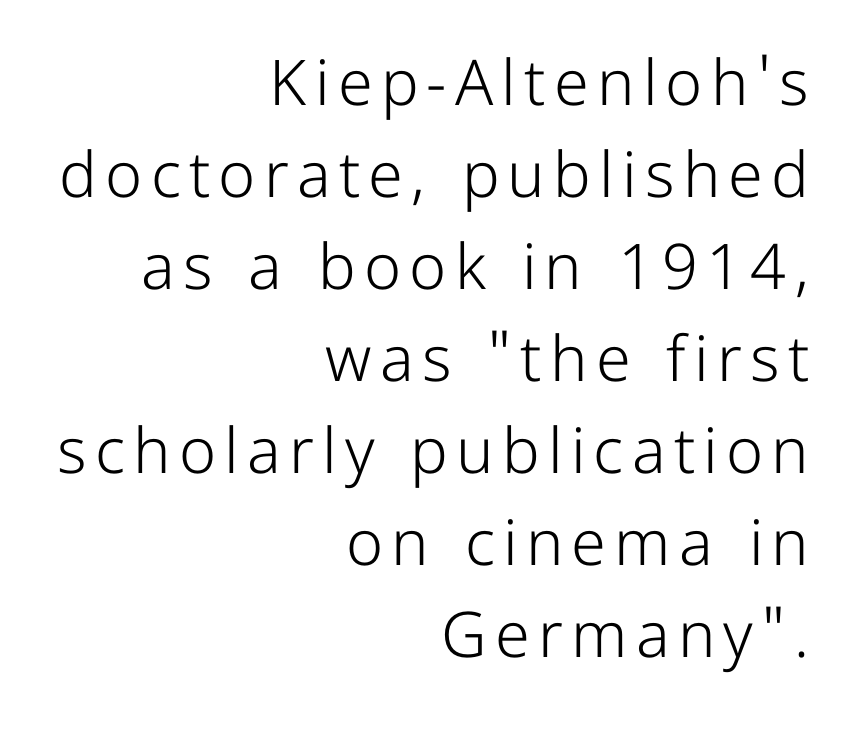
Q: Is the text bold? A: No.
Q: Is the text italic (slanted)? A: No, it is upright.
Q: Is the typeface a serif or a sans-serif typeface? A: Sans-serif.
Q: Is the text underlined? A: No.
Q: How is the paragraph aligned? A: Right-aligned.
Q: Is the spacing between lines tight, normal or loose? A: Normal.
Q: Width (condensed, normal, or wide)? A: Normal.
Q: Stroke contrast? A: Low.
Q: x-height? A: Medium.
Q: Monospaced? A: No.
